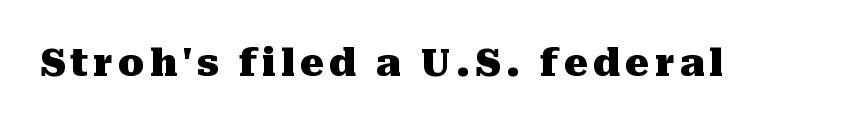
Q: Is the text bold? A: Yes.
Q: Is the text italic (slanted)? A: No, it is upright.
Q: Is the typeface a serif or a sans-serif typeface? A: Serif.
Q: Is the text underlined? A: No.
Q: Width (condensed, normal, or wide)? A: Normal.
Q: Stroke contrast? A: Medium.
Q: x-height? A: Medium.
Q: Monospaced? A: No.
